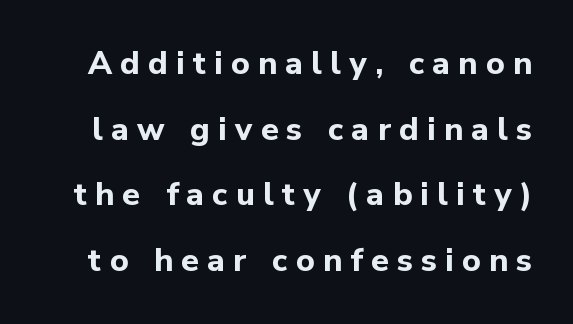
The image shows 32 px bold sans-serif type, upright; set loose line spacing (2.05x), unusually wide letter spacing (+0.26 em), not underlined; low stroke contrast and a medium x-height.
